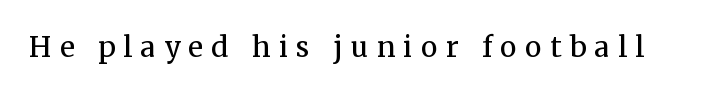
{"serif": "yes", "italic": "no", "bold": "no", "weight": "regular", "width": "normal", "stroke_contrast": "medium", "x_height": "medium", "monospaced": "no", "underline": "no", "letter_spacing": "wide", "letter_spacing_em": 0.3, "glyph_px": 28}
